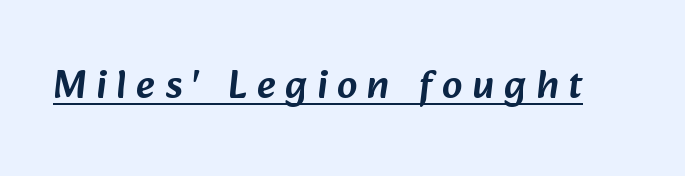
{"serif": "no", "width": "normal", "stroke_contrast": "low", "x_height": "medium", "monospaced": "no", "underline": "yes", "letter_spacing": "wide", "letter_spacing_em": 0.24, "glyph_px": 41}
